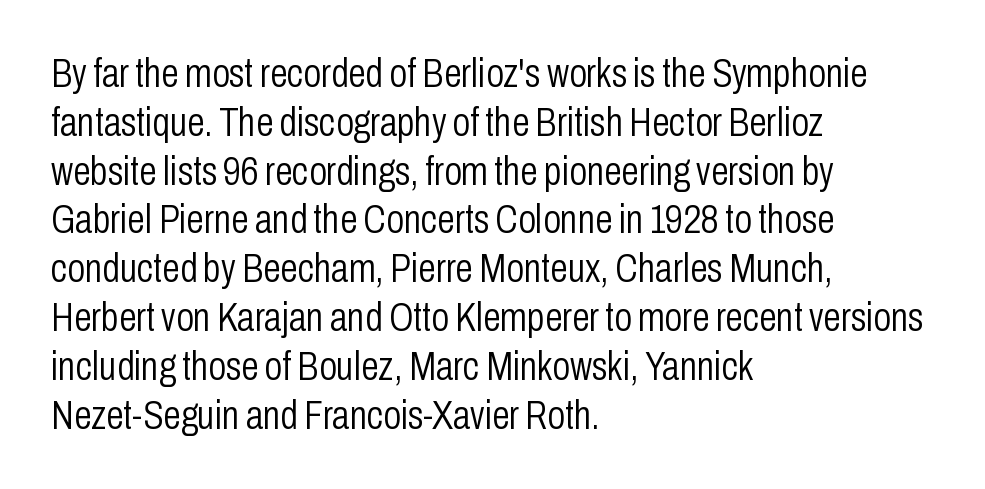
Proportional: the letters do not fall into vertical columns. The rag falls on the right side of this text block. This is the regular roman posture of the typeface. This is sans-serif lettering, the kind often seen on screens and signage. Quick note: underline off. On a weight scale, this lands at 450 or below.
